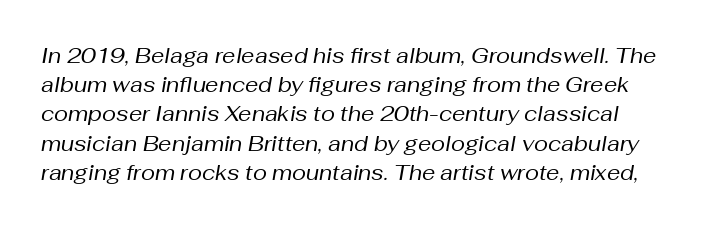
Q: Is the text bold? A: No.
Q: Is the text italic (slanted)? A: Yes, it leans right by about 10 degrees.
Q: Is the text underlined? A: No.
Q: Is the spacing between letters normal or unusually wide? A: Normal.
Q: Is the spacing between lines tight, normal or loose? A: Normal.
